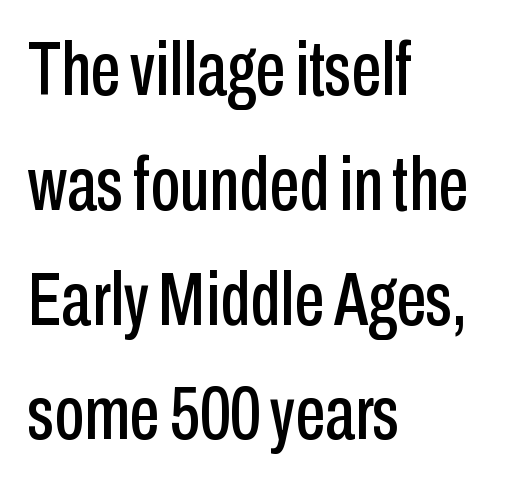
{"serif": "no", "italic": "no", "width": "condensed", "stroke_contrast": "low", "x_height": "medium", "monospaced": "no", "underline": "no", "align": "left", "line_spacing": "normal", "line_spacing_ratio": 1.51, "letter_spacing": "normal", "letter_spacing_em": 0.0, "glyph_px": 76}
